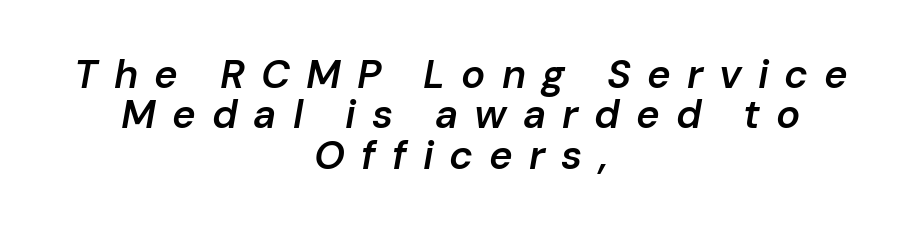
The image shows 40 px semibold type, italic (leaning right); set centered, tight line spacing (1.01x), unusually wide letter spacing (+0.4 em), not underlined; low stroke contrast and a medium x-height.
